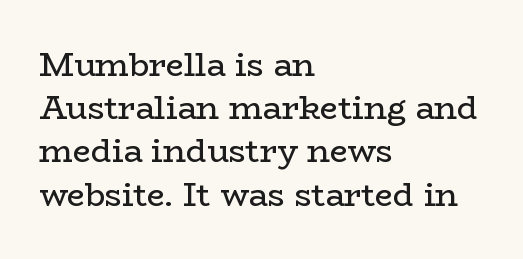
The image shows 32 px regular-weight, wide serif type, upright; set left-aligned, normal line spacing (1.35x), normal letter spacing, not underlined; low stroke contrast and a medium x-height.
